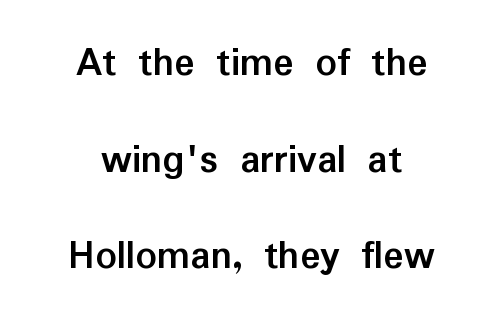
The image shows 42 px semibold sans-serif type, upright; set centered, loose line spacing (2.3x), normal letter spacing, not underlined; low stroke contrast and a medium x-height.
